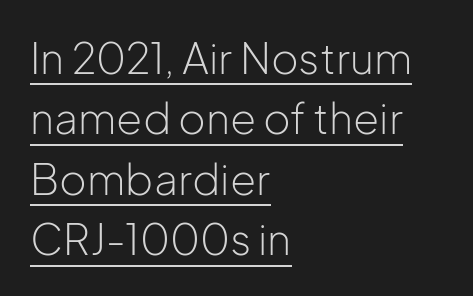
The image shows 42 px light sans-serif type, upright; set left-aligned, normal line spacing (1.44x), normal letter spacing, underlined; low stroke contrast and a medium x-height.
